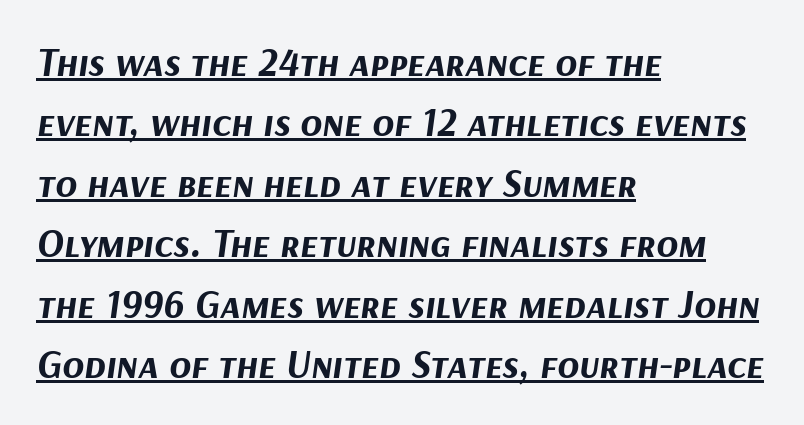
The image shows 40 px bold type, italic (leaning right); set left-aligned, normal line spacing (1.51x), normal letter spacing, underlined; medium stroke contrast and a medium x-height.
